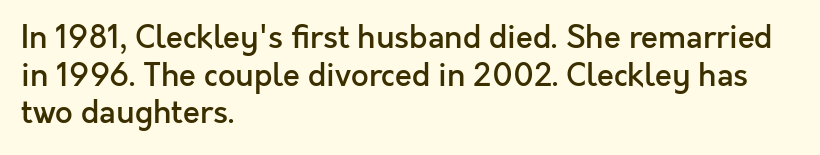
Q: Is the text bold? A: Semi-bold.
Q: Is the text italic (slanted)? A: No, it is upright.
Q: Is the typeface a serif or a sans-serif typeface? A: Sans-serif.
Q: Is the text underlined? A: No.
Q: How is the paragraph aligned? A: Left-aligned.
Q: Is the spacing between letters normal or unusually wide? A: Normal.
Q: Width (condensed, normal, or wide)? A: Normal.
Q: x-height? A: Medium.
Q: Monospaced? A: No.
